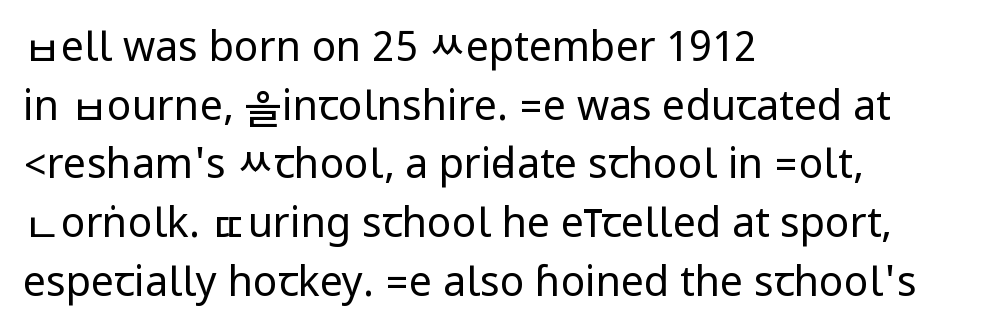
{"serif": "no", "italic": "no", "bold": "no", "weight": "regular", "width": "condensed", "stroke_contrast": "low", "underline": "no", "align": "left", "line_spacing": "normal", "line_spacing_ratio": 1.43, "letter_spacing": "normal", "letter_spacing_em": 0.0, "glyph_px": 41}
